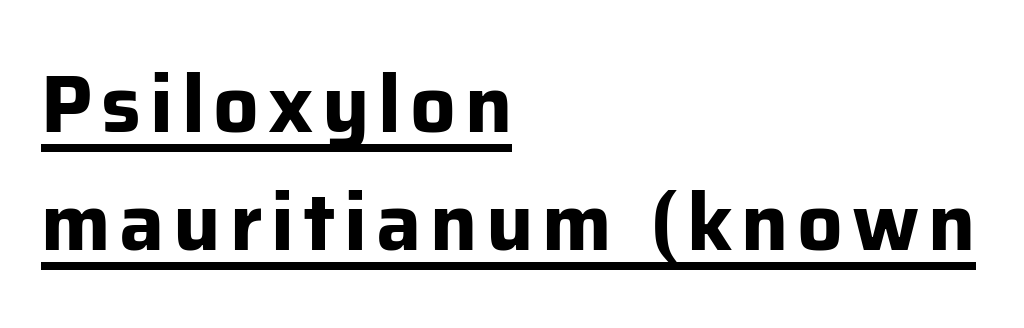
Honestly, the underline is the first thing you notice here. Here the designer chose a conventional face with non-uniform glyph widths. In terms of leading, this rendering sits right in the middle. Quick note: not italic, upright. Each line starts at the same left margin while the right side varies. A sans-serif font was chosen for this passage.
